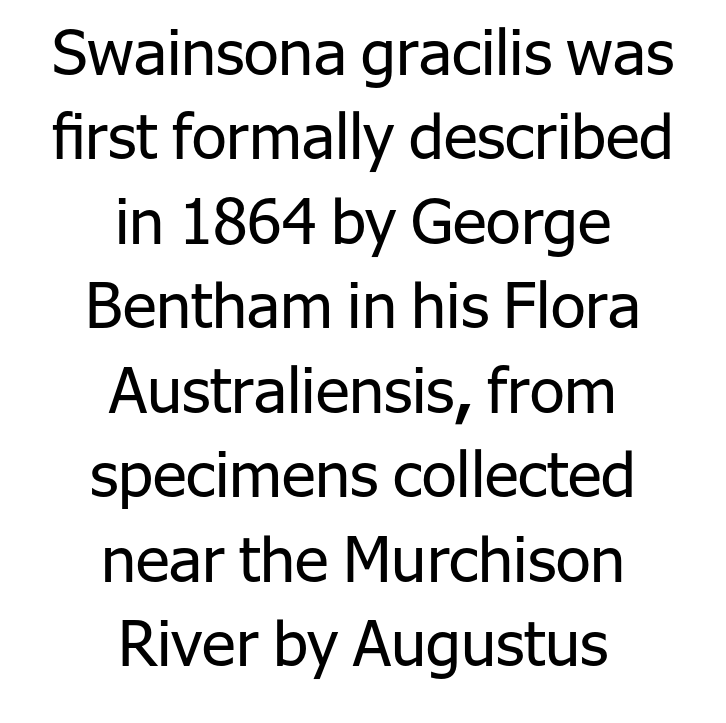
Q: Is the text bold? A: No.
Q: Is the text italic (slanted)? A: No, it is upright.
Q: Is the typeface a serif or a sans-serif typeface? A: Sans-serif.
Q: Is the text underlined? A: No.
Q: How is the paragraph aligned? A: Centered.
Q: Is the spacing between letters normal or unusually wide? A: Normal.
Q: Is the spacing between lines tight, normal or loose? A: Normal.
Q: Width (condensed, normal, or wide)? A: Normal.
Q: Stroke contrast? A: Low.
Q: x-height? A: Medium.
Q: Monospaced? A: No.
